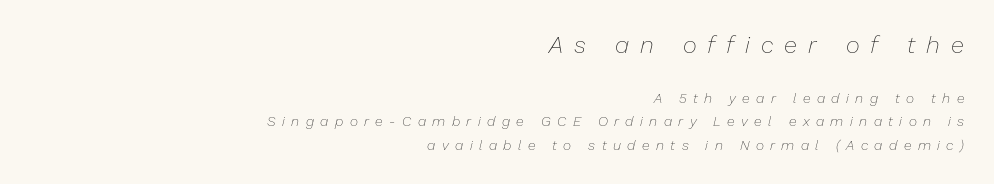
The image shows 24 px text type, italic (leaning right); set right-aligned, normal line spacing (1.66x), unusually wide letter spacing (+0.46 em), not underlined; the first (top) block is 1.71x larger.
